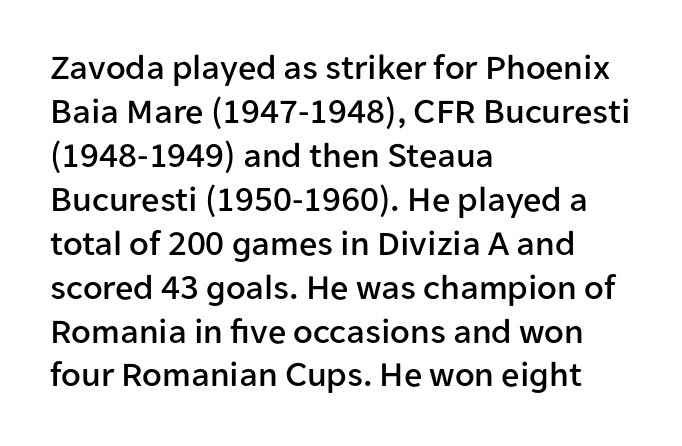
Q: Is the text italic (slanted)? A: No, it is upright.
Q: Is the typeface a serif or a sans-serif typeface? A: Sans-serif.
Q: Is the text underlined? A: No.
Q: How is the paragraph aligned? A: Left-aligned.
Q: Is the spacing between letters normal or unusually wide? A: Normal.
Q: Width (condensed, normal, or wide)? A: Normal.
Q: Stroke contrast? A: Low.
Q: x-height? A: Medium.
Q: Monospaced? A: No.
